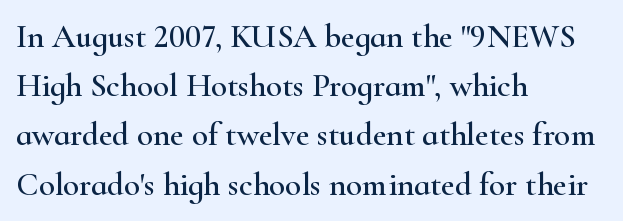
{"serif": "yes", "italic": "no", "width": "wide", "stroke_contrast": "high", "x_height": "small", "monospaced": "no", "underline": "no", "align": "left", "line_spacing": "normal", "line_spacing_ratio": 1.49, "letter_spacing": "normal", "letter_spacing_em": 0.0, "glyph_px": 33}
